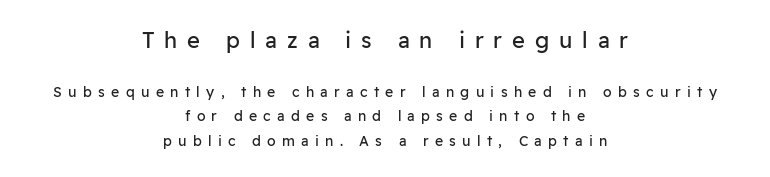
The image shows 22 px text type, upright; set centered, line spacing 1.77x, unusually wide letter spacing (+0.45 em), not underlined; the first (top) block is 1.57x larger.
